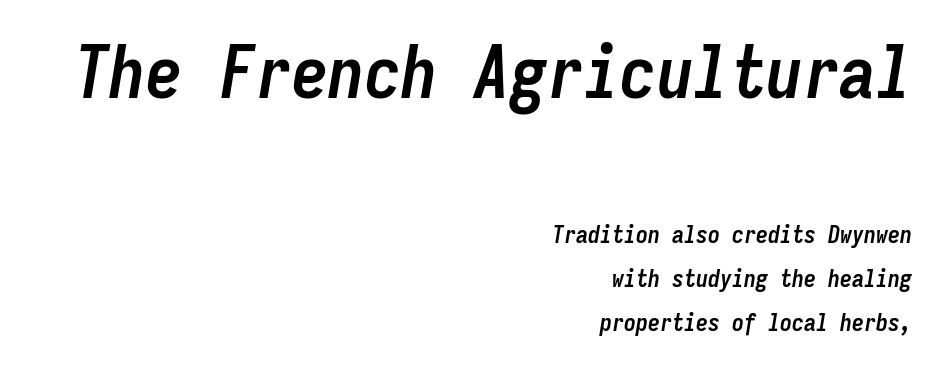
The image shows 73 px semibold, condensed type, italic (leaning right), monospaced; set right-aligned, line spacing 1.83x, normal letter spacing, not underlined; the first (top) block is 3.04x larger; low stroke contrast and a medium x-height.
